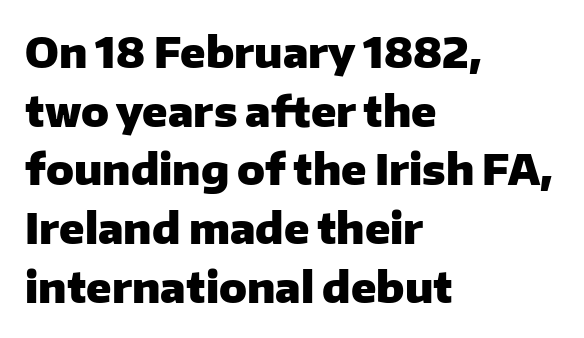
Character widths vary here, with narrow letters taking less room than wide ones. Plain, unruled lines of type. The letters sit at their default tracking, neither squeezed nor spread. How would I describe the line gaps? Plain and ordinary.
